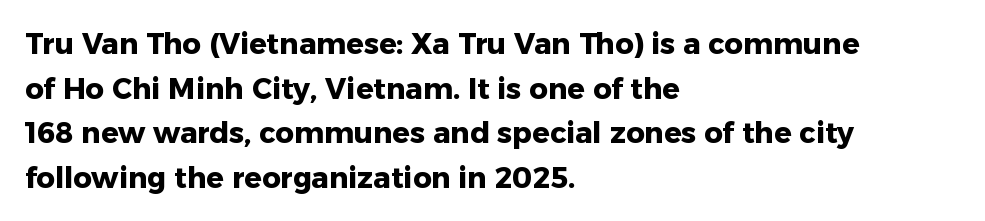
Compared with an ordinary text face, these strokes are far heavier — a full bold. One-word summary of the alignment: left. Looks like regular typesetting: each glyph gets only the width it needs. The passage shown is typeset with a sans-serif family. This is the regular roman posture of the typeface. Observe the ordinary spacing: letters are neighbours, not strangers.
